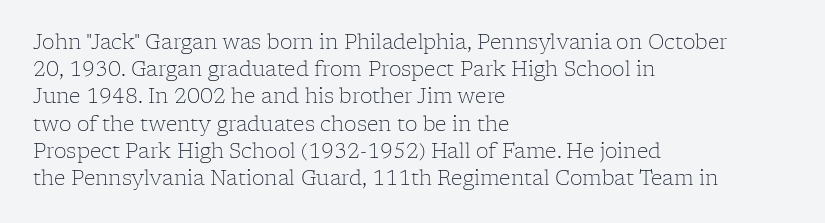
The text block is weighted toward the left margin, trailing off unevenly rightward. Summary of vertical rhythm: regular, with standard interline spacing. Spacing between characters is what you'd get straight out of the box. The letterforms sit at book weight or below.
